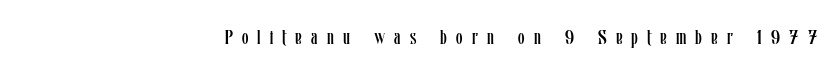
The font is comparable to plain body text, perhaps lighter. When letters stand straight like this, we call the style roman or upright. What stands out about the letter spacing? Its width — letters are far apart. Notice how the passage keeps a crisp vertical edge on the right only. Nobody drew a line under any word here.
